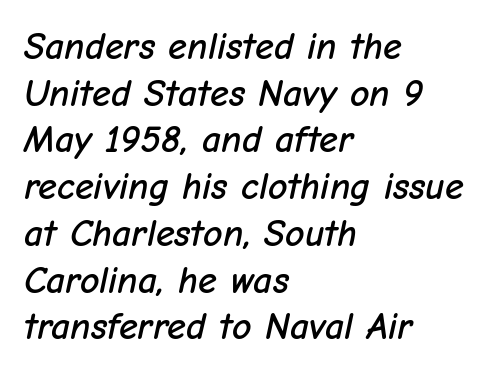
The image shows 38 px text type, italic (leaning right); set left-aligned, line spacing 1.23x, normal letter spacing, not underlined; low stroke contrast and a medium x-height.
